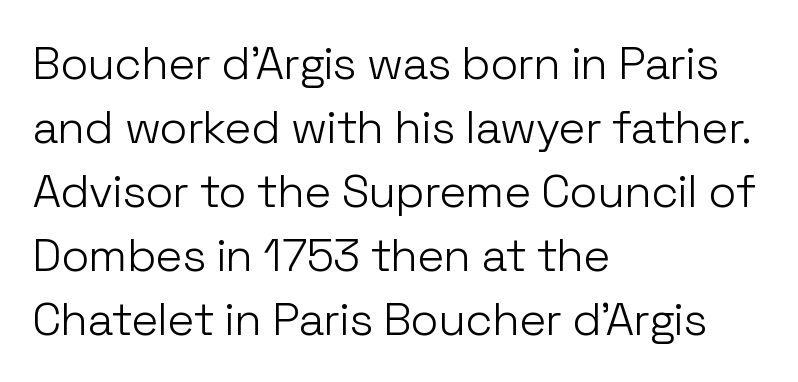
{"serif": "no", "italic": "no", "bold": "no", "weight": "light", "width": "normal", "stroke_contrast": "low", "x_height": "medium", "monospaced": "no", "underline": "no", "align": "left", "line_spacing": "normal", "line_spacing_ratio": 1.39, "letter_spacing": "normal", "letter_spacing_em": 0.0, "glyph_px": 46}
